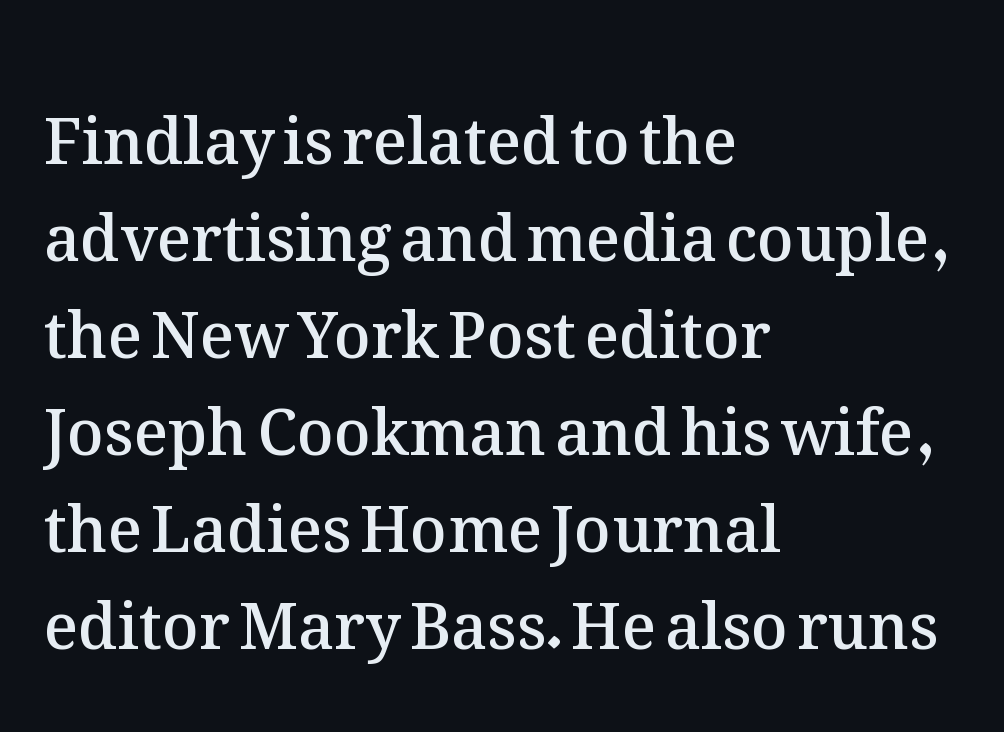
The image shows 63 px semibold type, upright; set left-aligned, normal line spacing (1.54x), normal letter spacing, not underlined; medium stroke contrast and a medium x-height.
